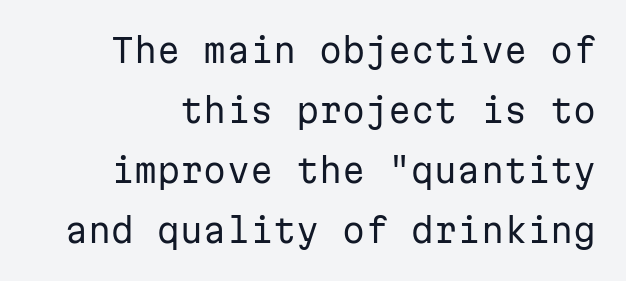
{"serif": "no", "italic": "no", "bold": "no", "weight": "regular", "width": "normal", "stroke_contrast": "low", "x_height": "medium", "monospaced": "yes", "underline": "no", "line_spacing_ratio": 1.82, "letter_spacing": "normal", "letter_spacing_em": 0.0, "glyph_px": 33}
